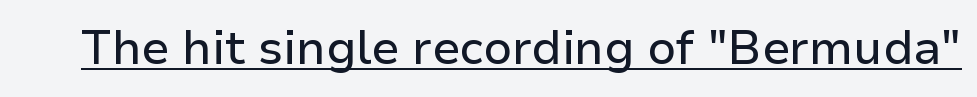
Q: Is the text italic (slanted)? A: No, it is upright.
Q: Is the typeface a serif or a sans-serif typeface? A: Sans-serif.
Q: Is the text underlined? A: Yes.
Q: Is the spacing between letters normal or unusually wide? A: Normal.
Q: Width (condensed, normal, or wide)? A: Normal.
Q: Stroke contrast? A: Low.
Q: x-height? A: Medium.
Q: Monospaced? A: No.
